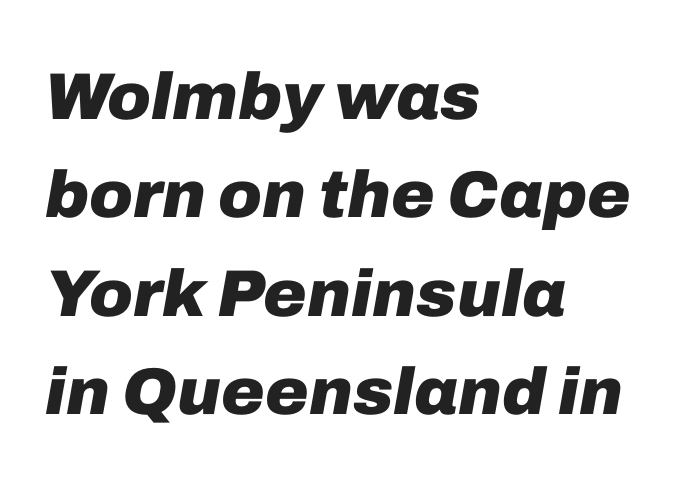
What stands out about the letter spacing? Nothing — it is the standard amount. Is this a fixed-width face? No — the glyphs have proportional, varying widths. This sample uses an oblique cut, with every glyph tilted off the vertical. All the whitespace from short lines collects on the right. Is the type bold? Yes — the strokes are clearly thick and heavy. Descenders are the only things crossing below the line.
